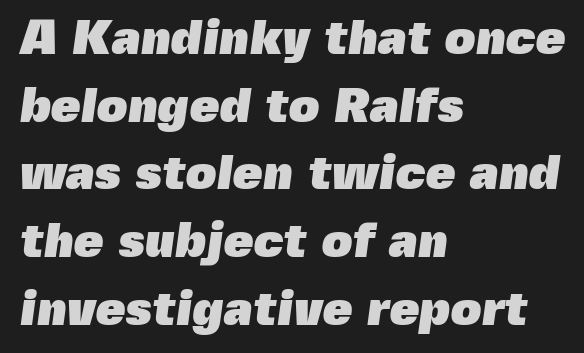
{"serif": "no", "bold": "yes", "weight": "heavy", "width": "normal", "x_height": "medium", "monospaced": "no", "underline": "no", "align": "left", "line_spacing": "normal", "line_spacing_ratio": 1.41, "letter_spacing": "normal", "letter_spacing_em": 0.0, "glyph_px": 48}
